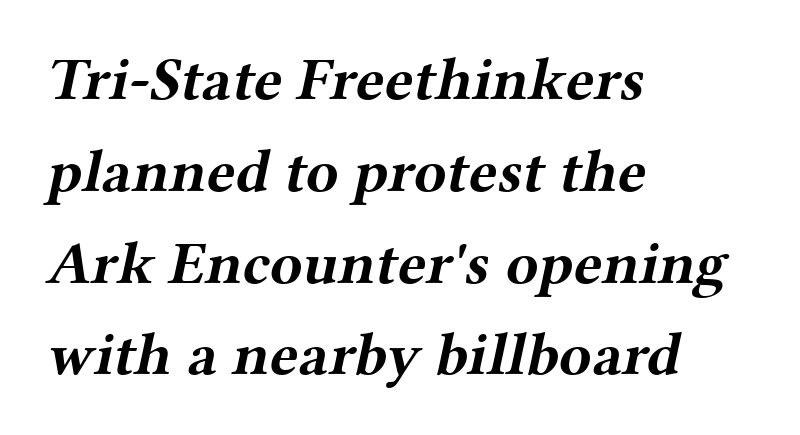
{"serif": "yes", "bold": "yes", "weight": "bold", "width": "wide", "stroke_contrast": "medium", "x_height": "medium", "monospaced": "no", "underline": "no", "align": "left", "line_spacing": "normal", "line_spacing_ratio": 1.53, "letter_spacing": "normal", "letter_spacing_em": 0.0, "glyph_px": 60}
